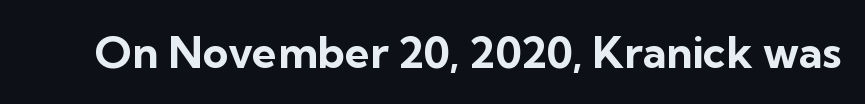
The tracking reads as untouched default to a designer's eye. Only glyphs here, with clear space below each row. The font's upright variant was chosen for this text. Compared with an ordinary text face, these strokes are far heavier — a full bold.
